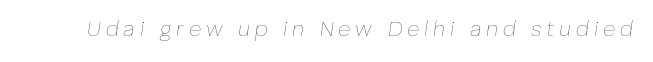
The image shows 21 px text type, italic (leaning right); set unusually wide letter spacing (+0.23 em), not underlined.
